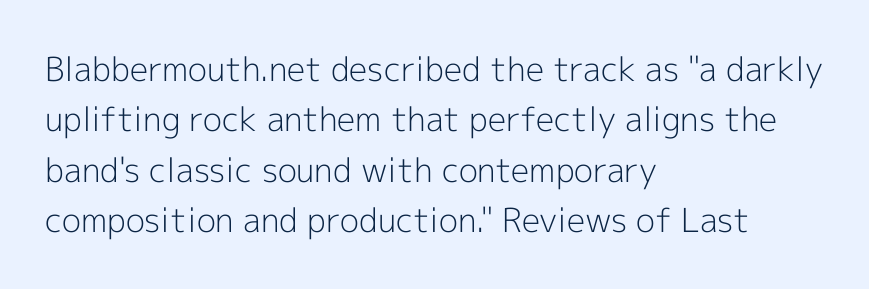
{"serif": "no", "italic": "no", "bold": "no", "weight": "light", "width": "normal", "x_height": "medium", "monospaced": "no", "underline": "no", "align": "left", "line_spacing": "normal", "line_spacing_ratio": 1.53, "letter_spacing": "normal", "letter_spacing_em": 0.0, "glyph_px": 33}
